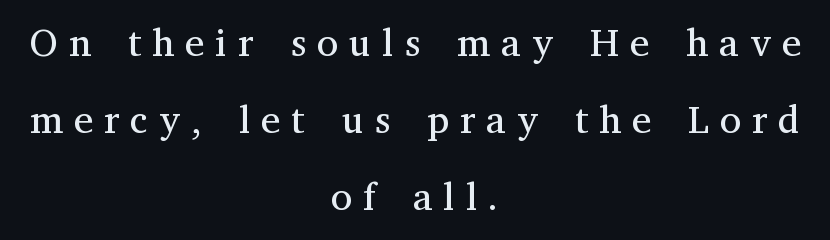
Line starts and ends both wander, symmetrically. Bold? No — there's no thickening of the strokes. Does the type have serifs? Yes, each stem ends in a small foot. Nope, not italic — everything's standing straight. The tracking reads as deliberately expanded to a designer's eye.
